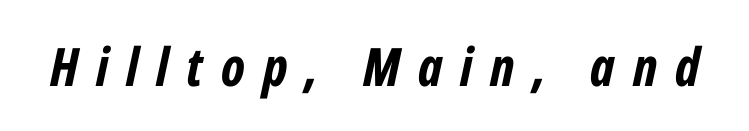
Q: Is the text bold? A: Yes.
Q: Is the text italic (slanted)? A: Yes, it leans right by about 12 degrees.
Q: Is the text underlined? A: No.
Q: Is the spacing between letters normal or unusually wide? A: Unusually wide.
Q: Width (condensed, normal, or wide)? A: Condensed.
Q: Stroke contrast? A: Low.
Q: x-height? A: Medium.
Q: Monospaced? A: No.
